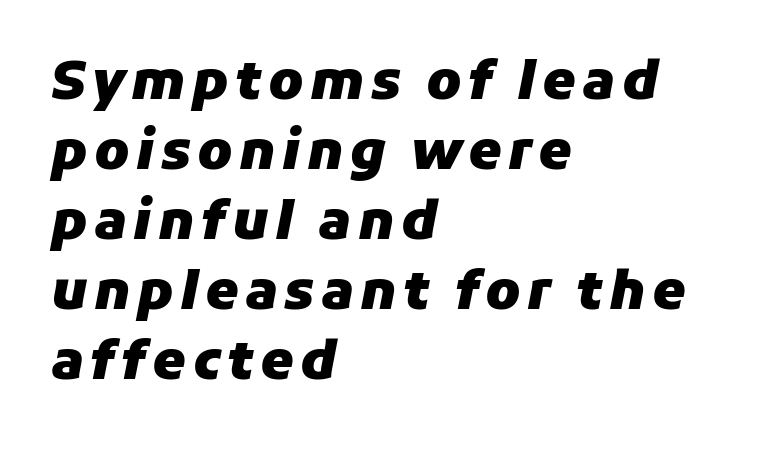
The image shows 53 px heavy type, italic (leaning right); set left-aligned, normal line spacing (1.32x), not underlined; low stroke contrast and a medium x-height.
